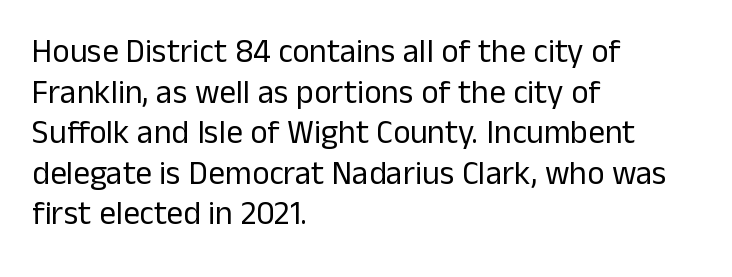
Q: Is the text bold? A: No.
Q: Is the text italic (slanted)? A: No, it is upright.
Q: Is the typeface a serif or a sans-serif typeface? A: Sans-serif.
Q: Is the text underlined? A: No.
Q: How is the paragraph aligned? A: Left-aligned.
Q: Is the spacing between letters normal or unusually wide? A: Normal.
Q: Width (condensed, normal, or wide)? A: Normal.
Q: Stroke contrast? A: Low.
Q: x-height? A: Medium.
Q: Monospaced? A: No.
